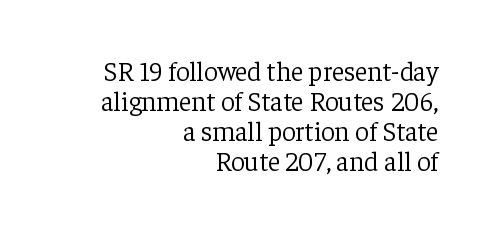
The image shows 27 px text type, upright; set right-aligned, tight line spacing (1.11x), normal letter spacing, not underlined.
